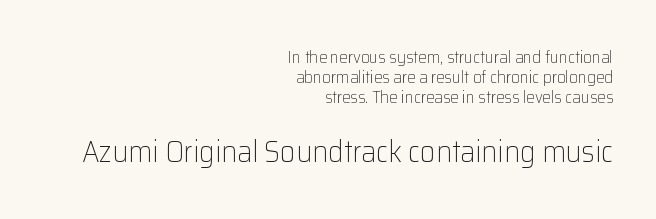
Q: Is the text bold? A: No.
Q: Is the text italic (slanted)? A: No, it is upright.
Q: Is the typeface a serif or a sans-serif typeface? A: Sans-serif.
Q: Is the text underlined? A: No.
Q: How is the paragraph aligned? A: Right-aligned.
Q: Is the spacing between letters normal or unusually wide? A: Normal.
Q: Which block of text is set in a larger size, the first (top) or the second (bottom)? A: The second (bottom) one.
Q: Width (condensed, normal, or wide)? A: Normal.
Q: Stroke contrast? A: Low.
Q: x-height? A: Medium.
Q: Monospaced? A: No.
